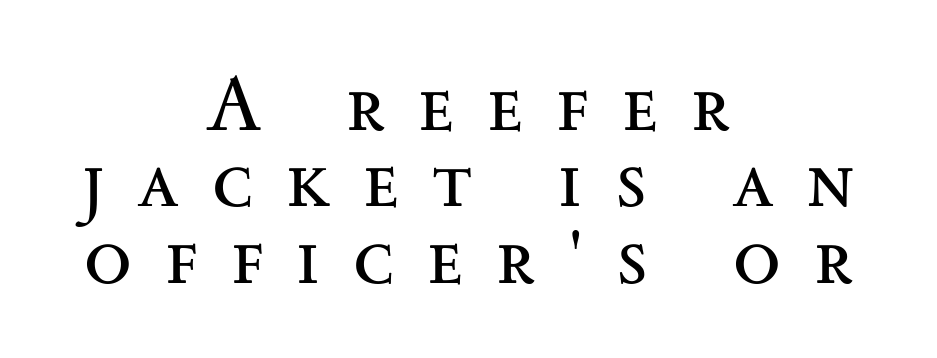
The image shows 78 px regular-weight, wide serif type, upright; set centered, tight line spacing (0.98x), unusually wide letter spacing (+0.42 em), not underlined; medium stroke contrast and a small x-height.
